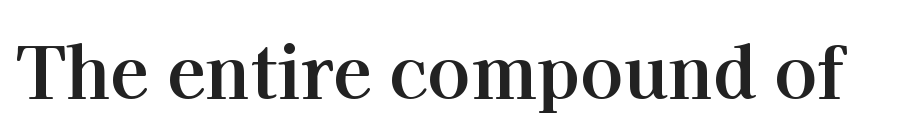
Q: Is the text bold? A: Yes.
Q: Is the text italic (slanted)? A: No, it is upright.
Q: Is the typeface a serif or a sans-serif typeface? A: Serif.
Q: Is the text underlined? A: No.
Q: Is the spacing between letters normal or unusually wide? A: Normal.
Q: Width (condensed, normal, or wide)? A: Normal.
Q: Stroke contrast? A: High.
Q: x-height? A: Medium.
Q: Monospaced? A: No.
